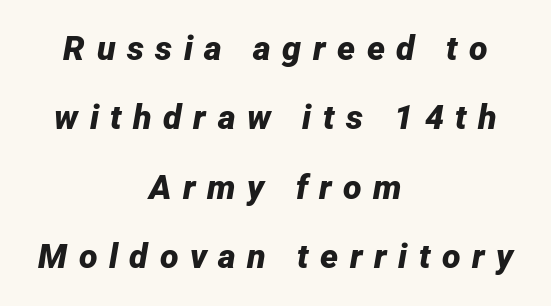
Heft: maximum for text — a bold. Quick note: italic. Words float on clear page, feet unadorned. These lines are rendered in a variable-pitch font. In CSS terms this would be text-align: center.
